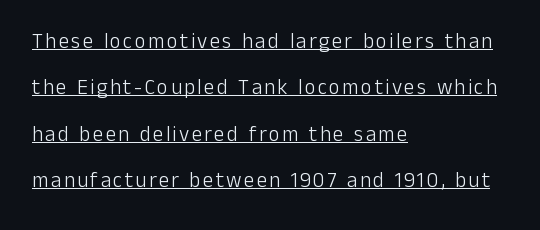
The strokes are not fattened; the text isn't bold. The words here are underlined. Horizontal alignment here is leftward, the default for most running prose. The font's upright variant was chosen for this text. The line-height multiplier appears high, well above default.
